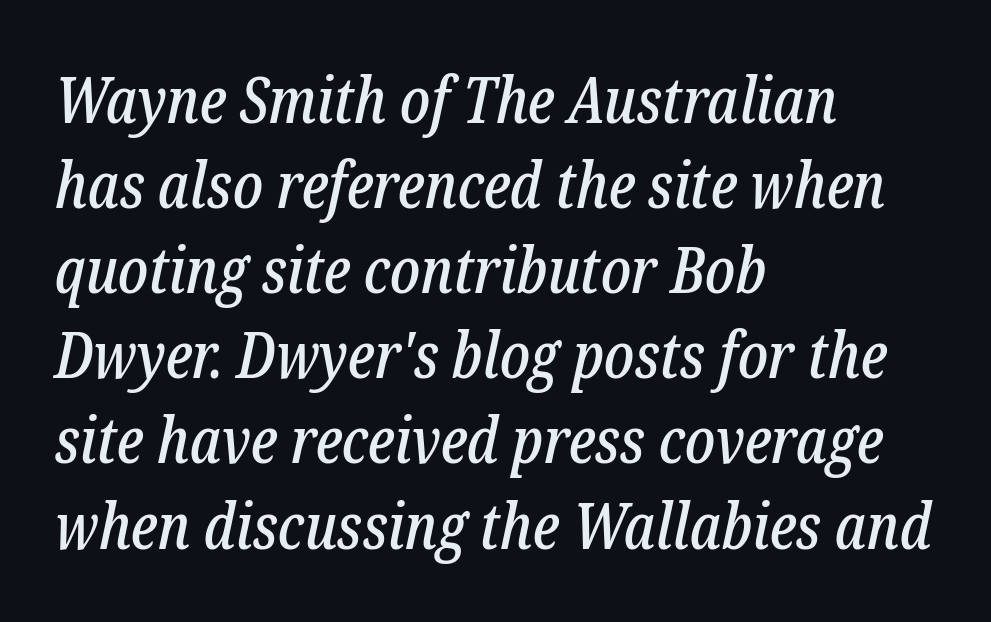
Q: Is the text italic (slanted)? A: Yes, it leans right by about 12 degrees.
Q: Is the typeface a serif or a sans-serif typeface? A: Serif.
Q: Is the text underlined? A: No.
Q: How is the paragraph aligned? A: Left-aligned.
Q: Is the spacing between letters normal or unusually wide? A: Normal.
Q: Is the spacing between lines tight, normal or loose? A: Normal.
Q: Width (condensed, normal, or wide)? A: Condensed.
Q: Stroke contrast? A: Low.
Q: x-height? A: Medium.
Q: Monospaced? A: No.
